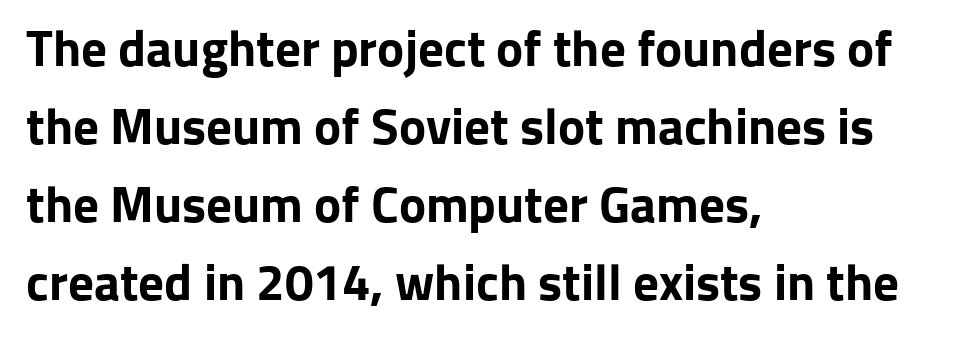
The image shows 51 px bold sans-serif type, upright; set left-aligned, normal line spacing (1.53x), normal letter spacing, not underlined; low stroke contrast and a medium x-height.
